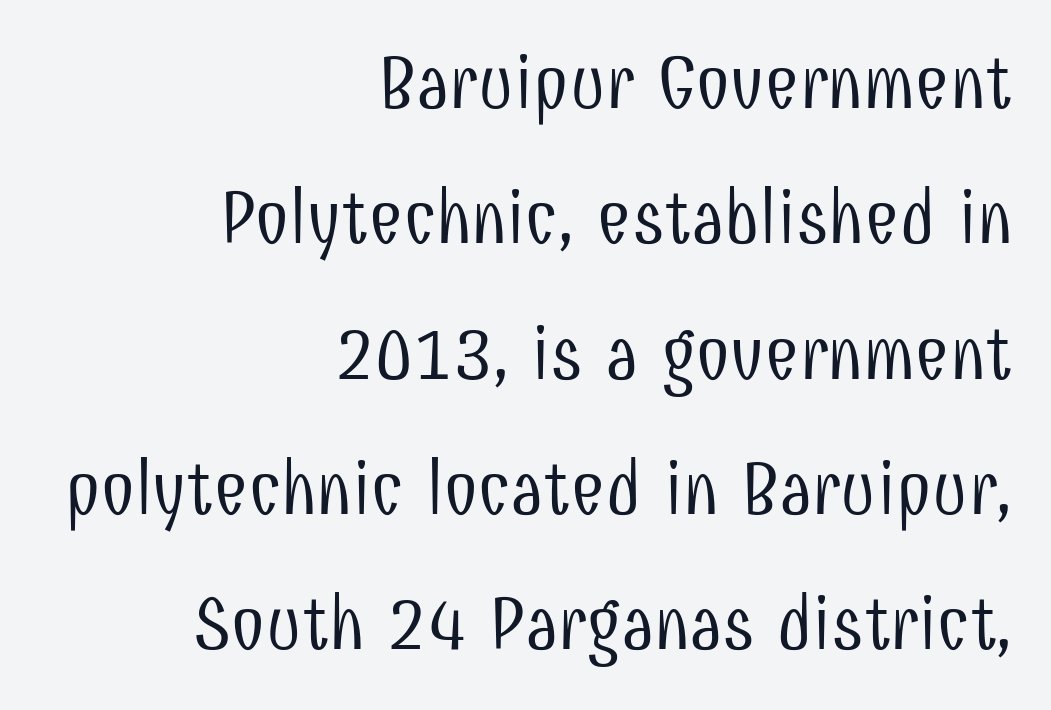
Honestly, the letter spacing is just normal — you wouldn't notice it. Type without underlining. Is the type heavy? It reads as light-to-regular instead. Alignment: flush right. The characters display no serif detailing; their extremities are plain.
